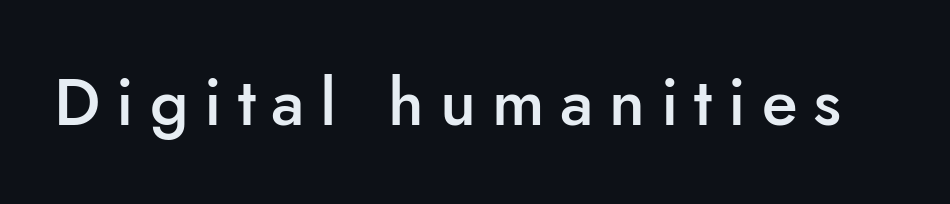
Q: Is the text bold? A: Semi-bold.
Q: Is the text italic (slanted)? A: No, it is upright.
Q: Is the typeface a serif or a sans-serif typeface? A: Sans-serif.
Q: Is the text underlined? A: No.
Q: Is the spacing between letters normal or unusually wide? A: Unusually wide.
Q: Width (condensed, normal, or wide)? A: Normal.
Q: Stroke contrast? A: Low.
Q: x-height? A: Small.
Q: Monospaced? A: No.
